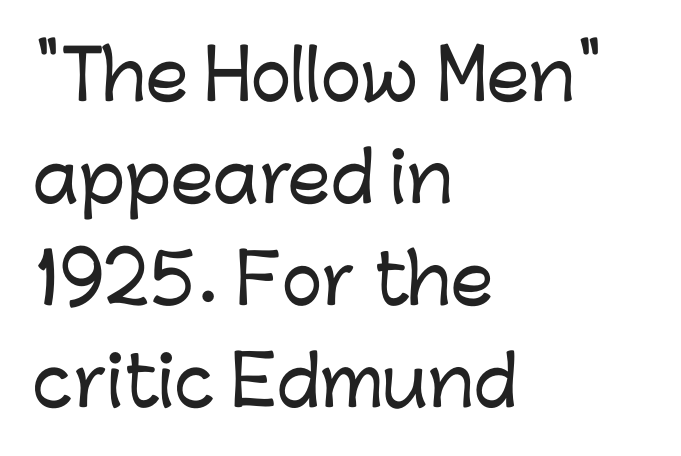
Q: Is the text italic (slanted)? A: No, it is upright.
Q: Is the typeface a serif or a sans-serif typeface? A: Sans-serif.
Q: Is the text underlined? A: No.
Q: How is the paragraph aligned? A: Left-aligned.
Q: Is the spacing between letters normal or unusually wide? A: Normal.
Q: Is the spacing between lines tight, normal or loose? A: Normal.
Q: Width (condensed, normal, or wide)? A: Normal.
Q: Stroke contrast? A: Low.
Q: x-height? A: Medium.
Q: Monospaced? A: No.
